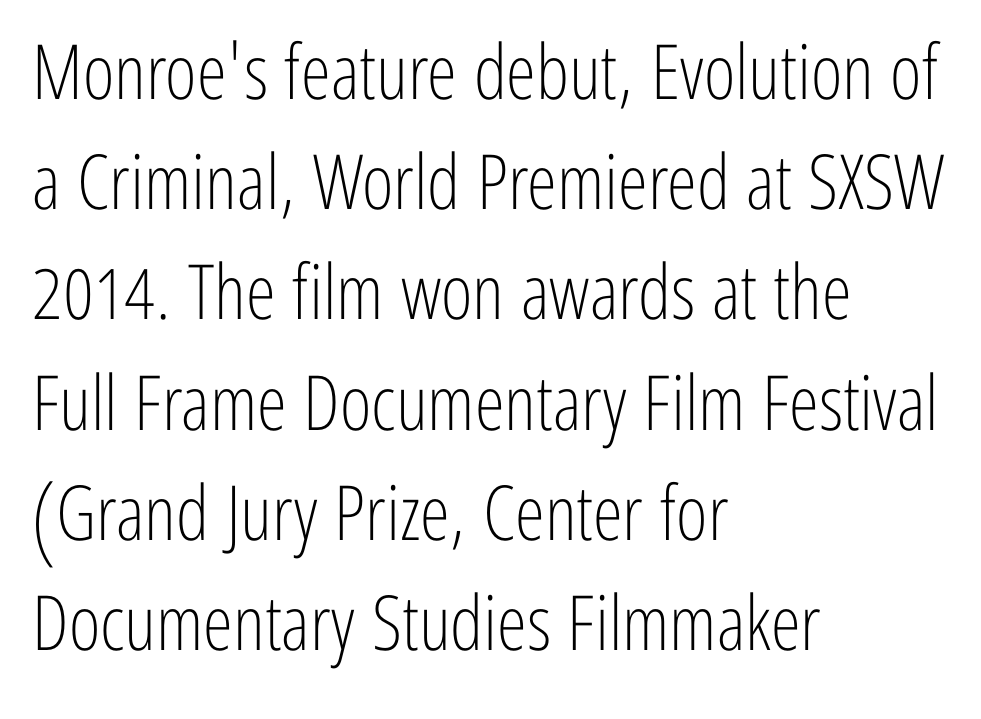
The image shows 76 px light, condensed sans-serif type, upright; set left-aligned, normal line spacing (1.45x), normal letter spacing, not underlined; low stroke contrast and a medium x-height.
